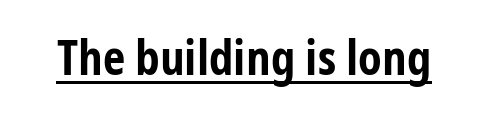
The image shows 49 px bold, condensed sans-serif type, upright; set normal letter spacing, underlined; low stroke contrast and a medium x-height.
